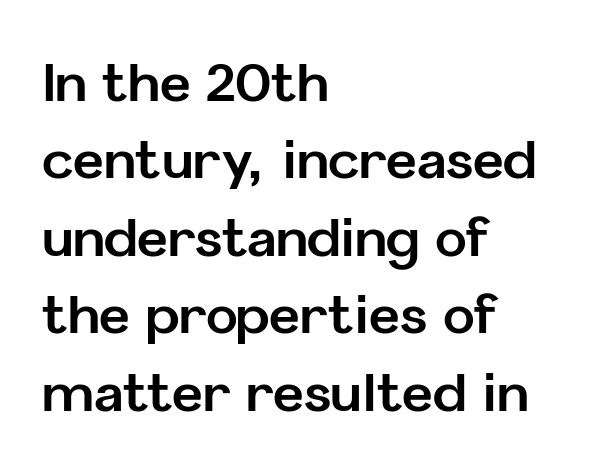
The image shows 53 px bold sans-serif type, upright; set left-aligned, normal line spacing (1.46x), normal letter spacing, not underlined; low stroke contrast and a medium x-height.
